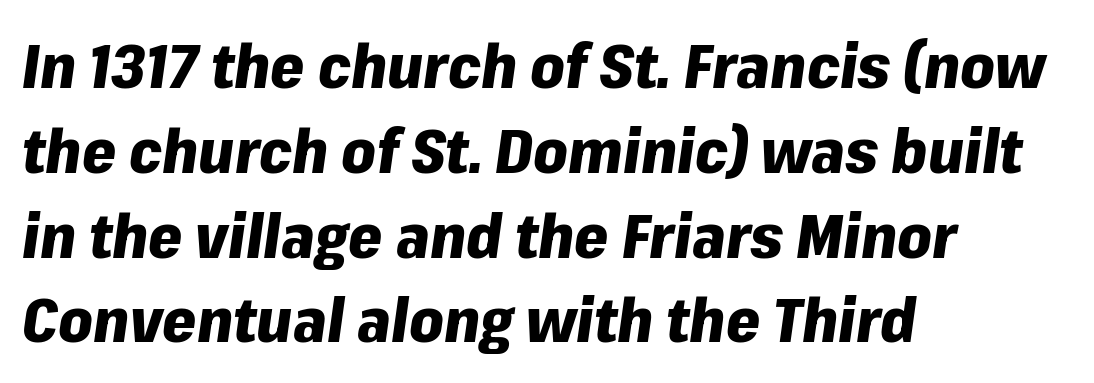
{"italic": "yes", "lean": "right", "slant_degrees": 8, "bold": "yes", "weight": "heavy", "width": "normal", "stroke_contrast": "low", "x_height": "medium", "monospaced": "no", "underline": "no", "align": "left", "line_spacing": "normal", "line_spacing_ratio": 1.39, "letter_spacing": "normal", "letter_spacing_em": 0.0, "glyph_px": 61}
